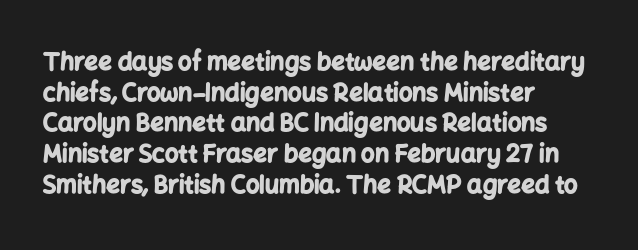
{"italic": "no", "bold": "yes", "underline": "no", "align": "left", "line_spacing": "normal", "line_spacing_ratio": 1.28, "letter_spacing": "normal", "letter_spacing_em": 0.0, "glyph_px": 24}
